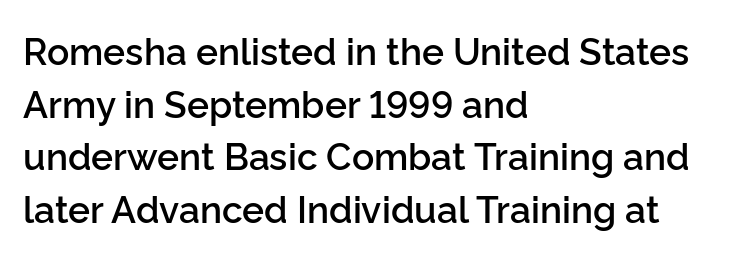
{"serif": "no", "italic": "no", "bold": "semi", "weight": "semibold", "width": "normal", "stroke_contrast": "low", "x_height": "medium", "monospaced": "no", "underline": "no", "align": "left", "line_spacing": "normal", "line_spacing_ratio": 1.42, "letter_spacing": "normal", "letter_spacing_em": 0.0, "glyph_px": 37}
